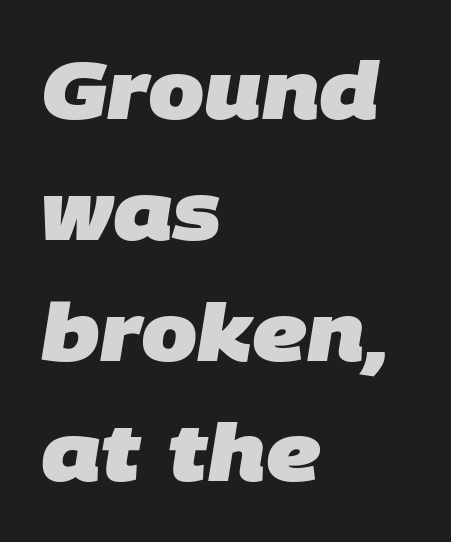
{"serif": "no", "bold": "yes", "weight": "heavy", "width": "normal", "stroke_contrast": "low", "x_height": "large", "monospaced": "no", "underline": "no", "align": "left", "line_spacing": "normal", "line_spacing_ratio": 1.51, "letter_spacing": "normal", "letter_spacing_em": 0.0, "glyph_px": 80}
